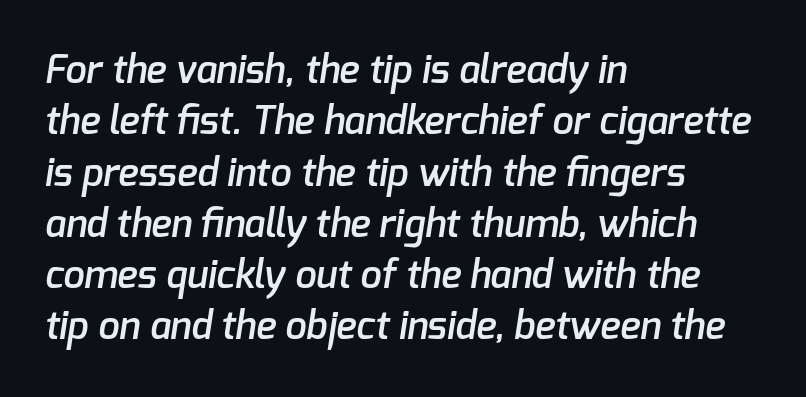
Q: Is the text bold? A: Semi-bold.
Q: Is the typeface a serif or a sans-serif typeface? A: Sans-serif.
Q: Is the text underlined? A: No.
Q: How is the paragraph aligned? A: Left-aligned.
Q: Is the spacing between letters normal or unusually wide? A: Normal.
Q: Is the spacing between lines tight, normal or loose? A: Normal.
Q: Width (condensed, normal, or wide)? A: Normal.
Q: Stroke contrast? A: Low.
Q: x-height? A: Medium.
Q: Monospaced? A: No.
